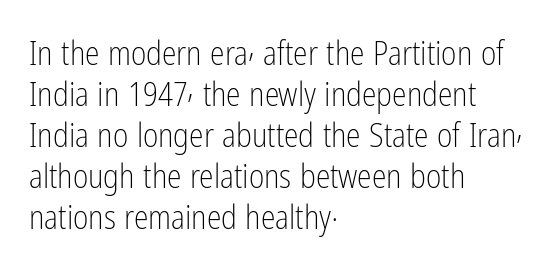
No chunkiness to these letters — they're not bold. These lines keep a tight, regular rhythm from letter to letter. The passage shown is not underscored anywhere. Every stem runs plumb, perpendicular to the baseline.
